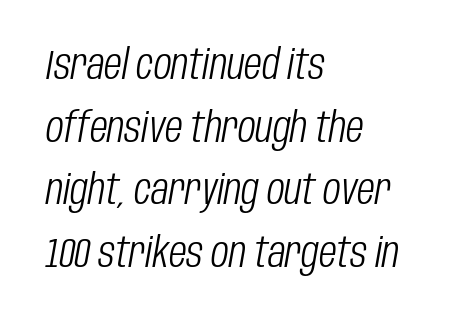
The image shows 41 px light, condensed type, italic (leaning right); set left-aligned, normal line spacing (1.53x), normal letter spacing, not underlined; low stroke contrast and a large x-height.
